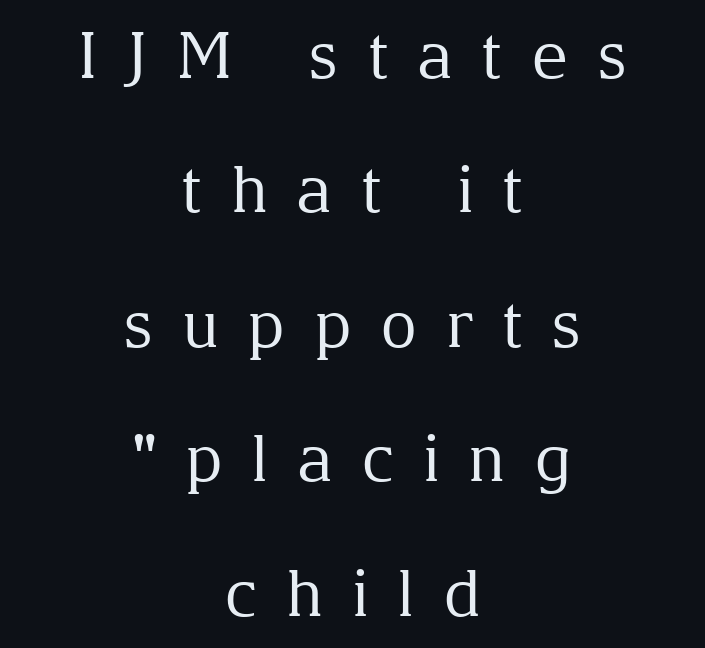
Q: Is the text bold? A: No.
Q: Is the text italic (slanted)? A: No, it is upright.
Q: Is the typeface a serif or a sans-serif typeface? A: Serif.
Q: Is the text underlined? A: No.
Q: How is the paragraph aligned? A: Centered.
Q: Is the spacing between letters normal or unusually wide? A: Unusually wide.
Q: Is the spacing between lines tight, normal or loose? A: Loose.
Q: Width (condensed, normal, or wide)? A: Normal.
Q: Stroke contrast? A: Medium.
Q: x-height? A: Medium.
Q: Monospaced? A: No.
